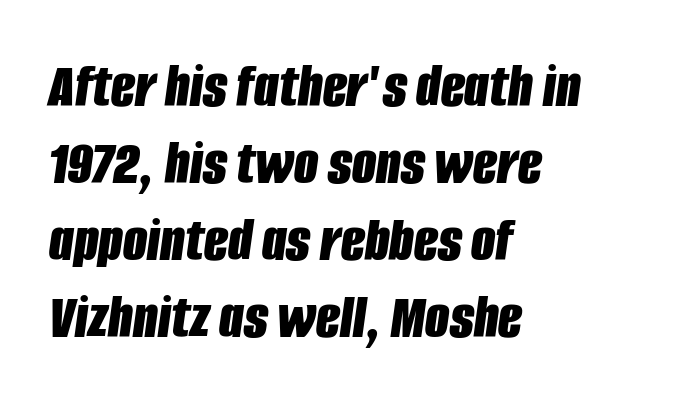
{"italic": "yes", "lean": "right", "slant_degrees": 8, "bold": "yes", "weight": "bold", "width": "condensed", "stroke_contrast": "low", "x_height": "large", "monospaced": "no", "underline": "no", "align": "left", "line_spacing_ratio": 1.22, "letter_spacing": "normal", "letter_spacing_em": 0.0, "glyph_px": 63}
